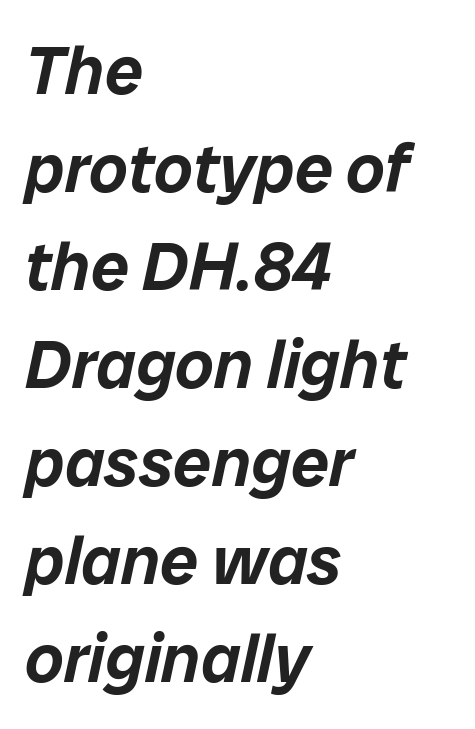
Q: Is the text italic (slanted)? A: Yes, it leans right by about 12 degrees.
Q: Is the text underlined? A: No.
Q: How is the paragraph aligned? A: Left-aligned.
Q: Is the spacing between letters normal or unusually wide? A: Normal.
Q: Is the spacing between lines tight, normal or loose? A: Normal.
Q: Width (condensed, normal, or wide)? A: Normal.
Q: Stroke contrast? A: Low.
Q: x-height? A: Medium.
Q: Monospaced? A: No.
